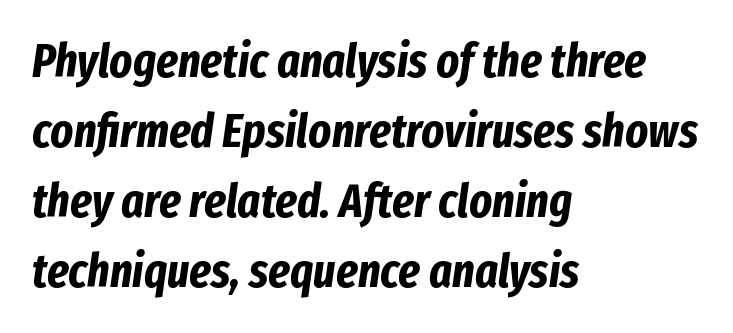
Q: Is the text bold? A: Yes.
Q: Is the text italic (slanted)? A: Yes, it leans right by about 8 degrees.
Q: Is the text underlined? A: No.
Q: How is the paragraph aligned? A: Left-aligned.
Q: Is the spacing between letters normal or unusually wide? A: Normal.
Q: Is the spacing between lines tight, normal or loose? A: Normal.
Q: Width (condensed, normal, or wide)? A: Condensed.
Q: Stroke contrast? A: Low.
Q: x-height? A: Medium.
Q: Monospaced? A: No.
